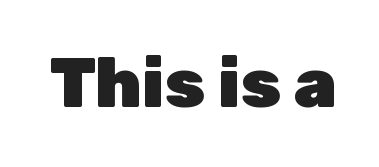
Tall strokes in this sample are plumb rather than angled. Does extra space separate the letters? No, they use regular spacing. The rendering uses natural spacing where letterforms have individual widths. Any mark beneath the type? The region is blank.
